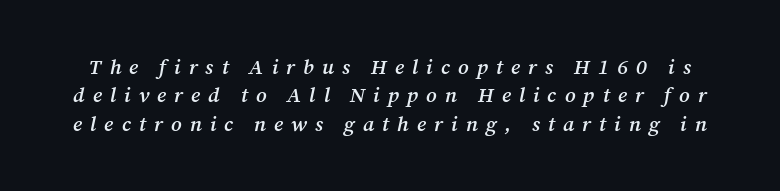
The image shows 21 px text type, italic (leaning right); set normal line spacing (1.35x), unusually wide letter spacing (+0.38 em), not underlined.
